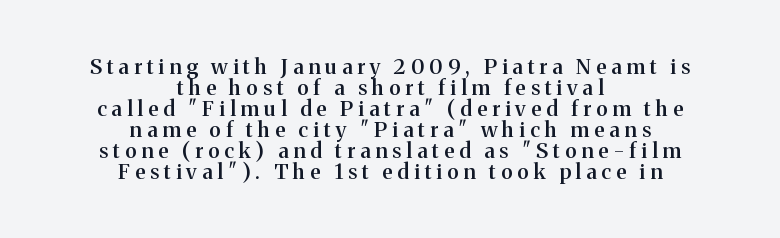
The image shows 21 px text type, upright; set centered, tight line spacing (1.0x), unusually wide letter spacing (+0.24 em), not underlined.
